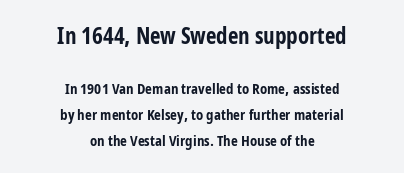
Q: Is the text bold? A: Yes.
Q: Is the text italic (slanted)? A: No, it is upright.
Q: Is the text underlined? A: No.
Q: How is the paragraph aligned? A: Centered.
Q: Is the spacing between letters normal or unusually wide? A: Normal.
Q: Which block of text is set in a larger size, the first (top) or the second (bottom)? A: The first (top) one.
